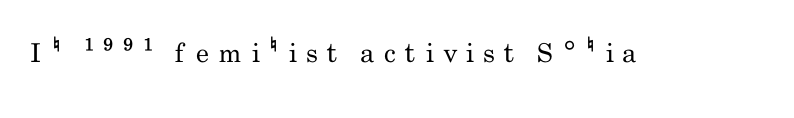
Q: Is the text bold? A: No.
Q: Is the text italic (slanted)? A: No, it is upright.
Q: Is the text underlined? A: No.
Q: Is the spacing between letters normal or unusually wide? A: Unusually wide.
